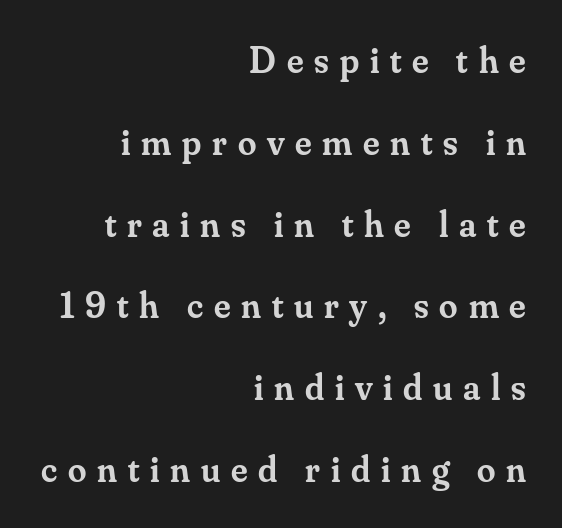
Q: Is the text bold? A: Semi-bold.
Q: Is the text italic (slanted)? A: No, it is upright.
Q: Is the typeface a serif or a sans-serif typeface? A: Serif.
Q: Is the text underlined? A: No.
Q: How is the paragraph aligned? A: Right-aligned.
Q: Is the spacing between letters normal or unusually wide? A: Unusually wide.
Q: Is the spacing between lines tight, normal or loose? A: Loose.
Q: Width (condensed, normal, or wide)? A: Normal.
Q: Stroke contrast? A: Medium.
Q: x-height? A: Small.
Q: Monospaced? A: No.
